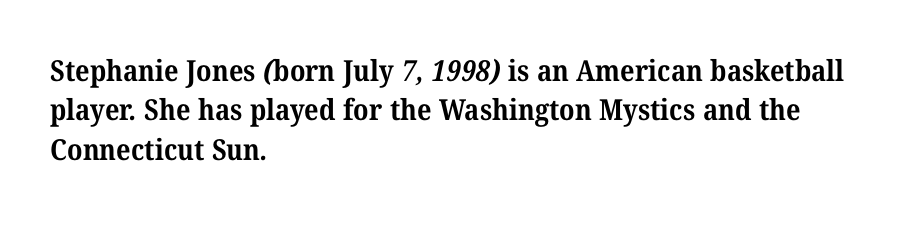
Evenly set lines give the paragraph a standard silhouette. This sample has the flowing, uneven cadence of proportional lettering. Notice how the passage keeps a crisp vertical edge on the left only. Glyph-to-glyph distance matches everyday printed text.
